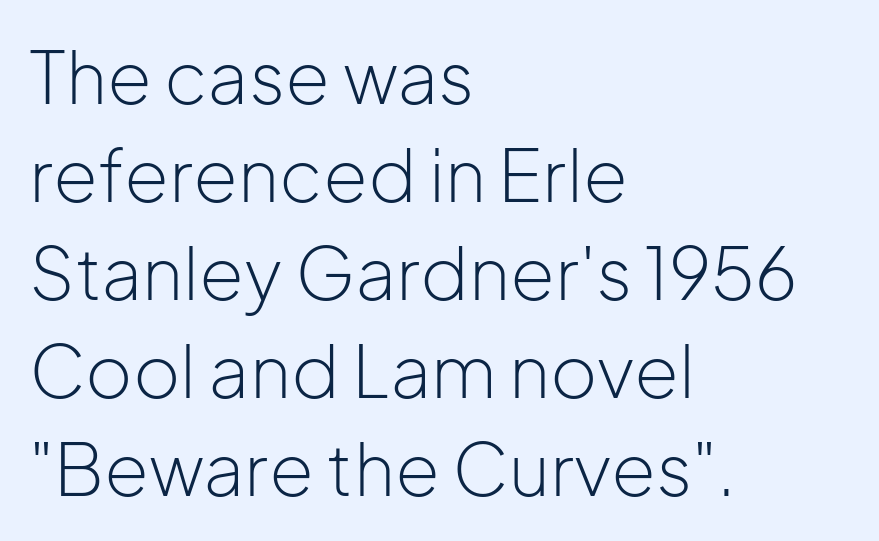
The image shows 72 px light sans-serif type, upright; set left-aligned, normal line spacing (1.36x), normal letter spacing, not underlined; low stroke contrast and a medium x-height.
